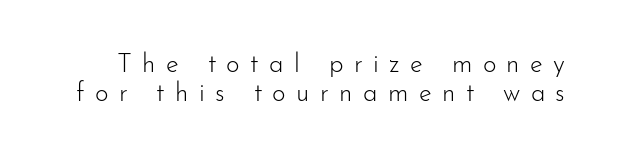
Q: Is the text bold? A: No.
Q: Is the text italic (slanted)? A: No, it is upright.
Q: Is the text underlined? A: No.
Q: Is the spacing between letters normal or unusually wide? A: Unusually wide.
Q: Is the spacing between lines tight, normal or loose? A: Tight.
